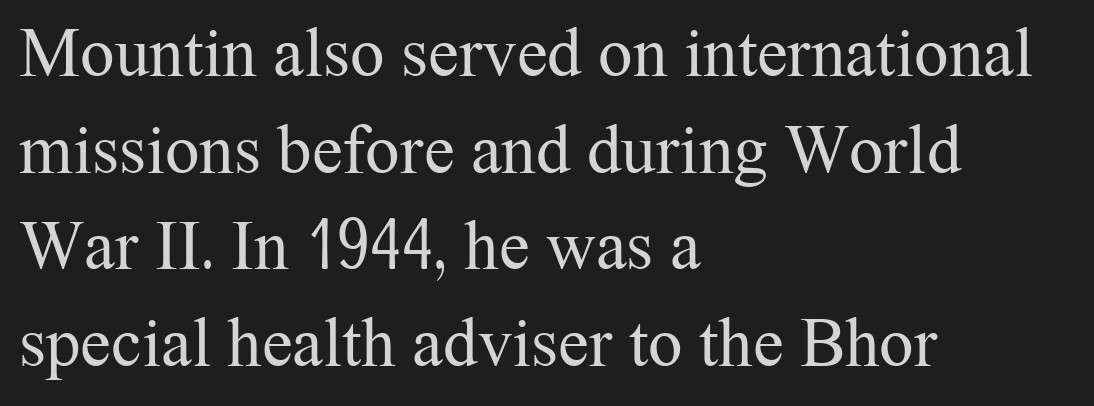
{"serif": "yes", "italic": "no", "bold": "no", "weight": "regular", "width": "normal", "stroke_contrast": "medium", "x_height": "medium", "monospaced": "no", "underline": "no", "align": "left", "line_spacing": "normal", "line_spacing_ratio": 1.4, "letter_spacing": "normal", "letter_spacing_em": 0.0, "glyph_px": 69}
